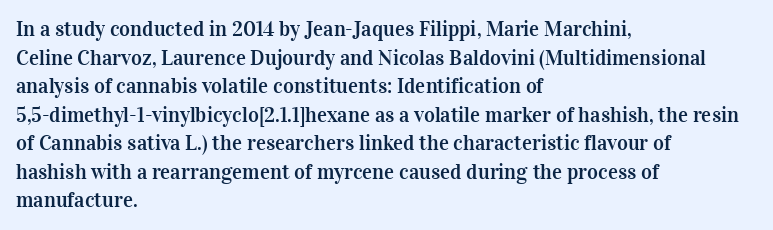
The image shows 21 px text type, upright; set left-aligned, normal line spacing (1.36x), normal letter spacing, not underlined.
